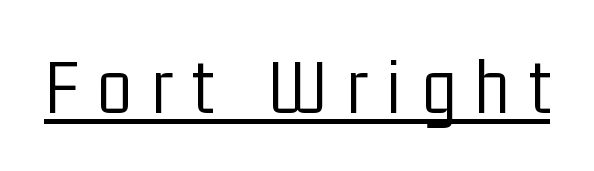
The image shows 80 px light, condensed sans-serif type, upright; set unusually wide letter spacing (+0.24 em), underlined; low stroke contrast and a medium x-height.
